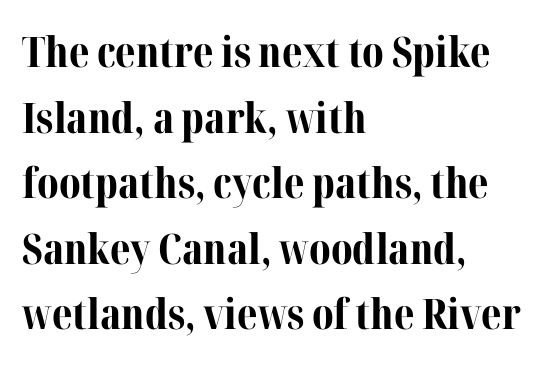
Q: Is the text bold? A: Yes.
Q: Is the text italic (slanted)? A: No, it is upright.
Q: Is the typeface a serif or a sans-serif typeface? A: Serif.
Q: Is the text underlined? A: No.
Q: How is the paragraph aligned? A: Left-aligned.
Q: Is the spacing between letters normal or unusually wide? A: Normal.
Q: Is the spacing between lines tight, normal or loose? A: Normal.
Q: Width (condensed, normal, or wide)? A: Normal.
Q: Stroke contrast? A: Medium.
Q: x-height? A: Medium.
Q: Monospaced? A: No.
